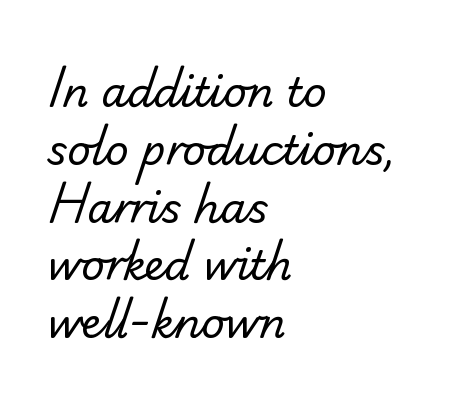
{"serif": "no", "bold": "no", "weight": "regular", "width": "normal", "stroke_contrast": "low", "x_height": "small", "monospaced": "no", "underline": "no", "align": "left", "line_spacing": "normal", "line_spacing_ratio": 1.41, "letter_spacing": "normal", "letter_spacing_em": 0.0, "glyph_px": 41}
